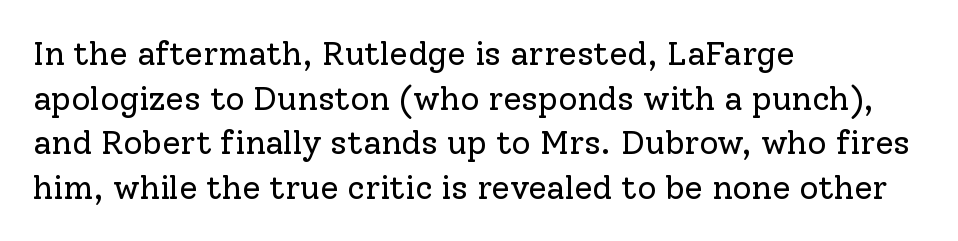
Q: Is the text bold? A: No.
Q: Is the text italic (slanted)? A: No, it is upright.
Q: Is the typeface a serif or a sans-serif typeface? A: Serif.
Q: Is the text underlined? A: No.
Q: How is the paragraph aligned? A: Left-aligned.
Q: Is the spacing between letters normal or unusually wide? A: Normal.
Q: Is the spacing between lines tight, normal or loose? A: Normal.
Q: Width (condensed, normal, or wide)? A: Normal.
Q: Stroke contrast? A: Low.
Q: x-height? A: Medium.
Q: Monospaced? A: No.
